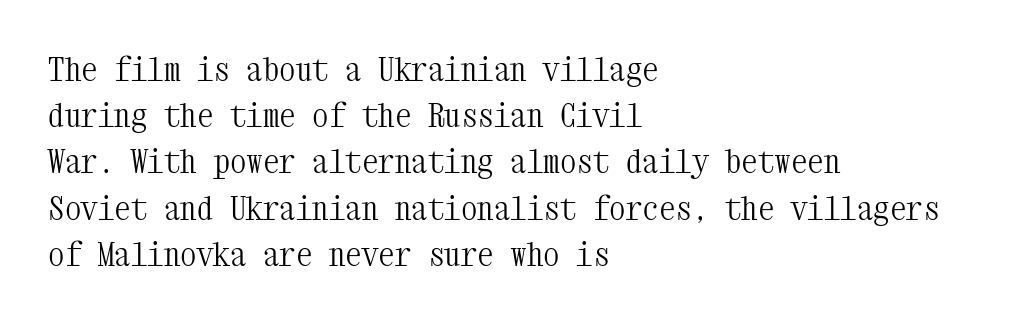
The image shows 33 px light, condensed serif type, upright, monospaced; set left-aligned, normal line spacing (1.4x), normal letter spacing, not underlined; medium stroke contrast and a medium x-height.
